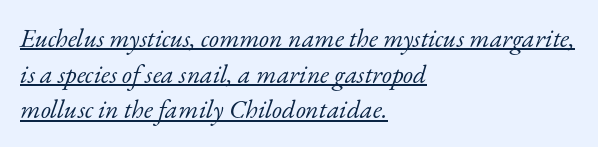
{"italic": "yes", "lean": "right", "slant_degrees": 17, "bold": "no", "underline": "yes", "align": "left", "line_spacing": "normal", "line_spacing_ratio": 1.37, "letter_spacing": "normal", "letter_spacing_em": 0.0, "glyph_px": 26}
